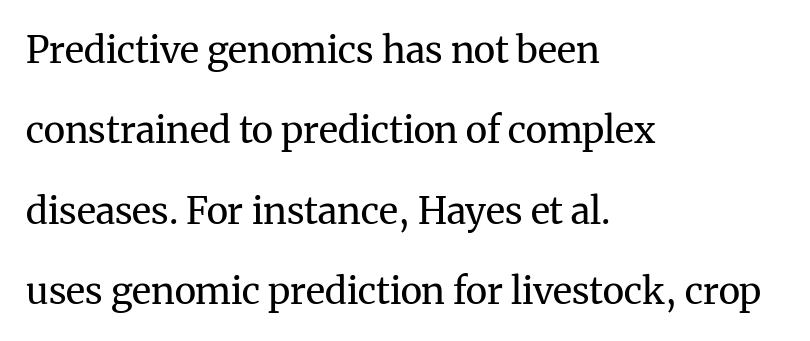
Q: Is the text bold? A: No.
Q: Is the text italic (slanted)? A: No, it is upright.
Q: Is the typeface a serif or a sans-serif typeface? A: Serif.
Q: Is the text underlined? A: No.
Q: How is the paragraph aligned? A: Left-aligned.
Q: Is the spacing between letters normal or unusually wide? A: Normal.
Q: Is the spacing between lines tight, normal or loose? A: Loose.
Q: Width (condensed, normal, or wide)? A: Normal.
Q: Stroke contrast? A: Medium.
Q: x-height? A: Medium.
Q: Monospaced? A: No.
